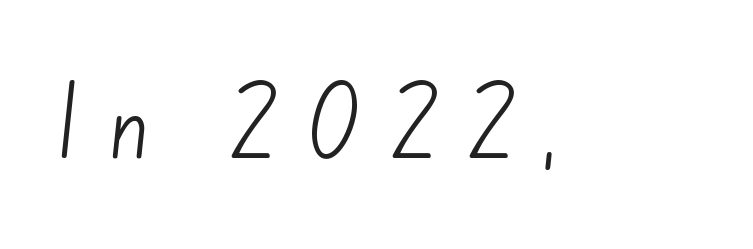
{"serif": "no", "bold": "no", "weight": "light", "width": "normal", "stroke_contrast": "low", "x_height": "small", "monospaced": "no", "underline": "no", "letter_spacing": "wide", "letter_spacing_em": 0.37, "glyph_px": 78}
